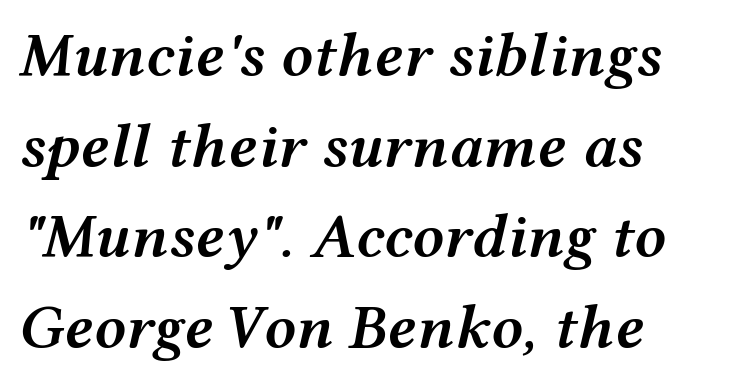
A typesetter would call this proportional, since set widths differ per character. The rendering keeps characters at their native spacing. Leftover space on each line is placed entirely after the last word. Regarding leading, the lines here are spaced in the standard way. As a designer I'd log this as weight 600, semibold.
